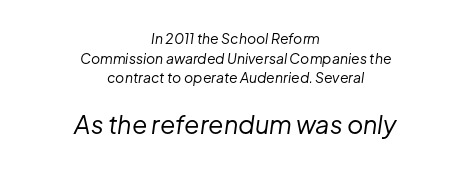
Q: Is the text bold? A: No.
Q: Is the text italic (slanted)? A: Yes, it leans right by about 8 degrees.
Q: Is the text underlined? A: No.
Q: How is the paragraph aligned? A: Centered.
Q: Is the spacing between letters normal or unusually wide? A: Normal.
Q: Is the spacing between lines tight, normal or loose? A: Normal.
Q: Which block of text is set in a larger size, the first (top) or the second (bottom)? A: The second (bottom) one.
